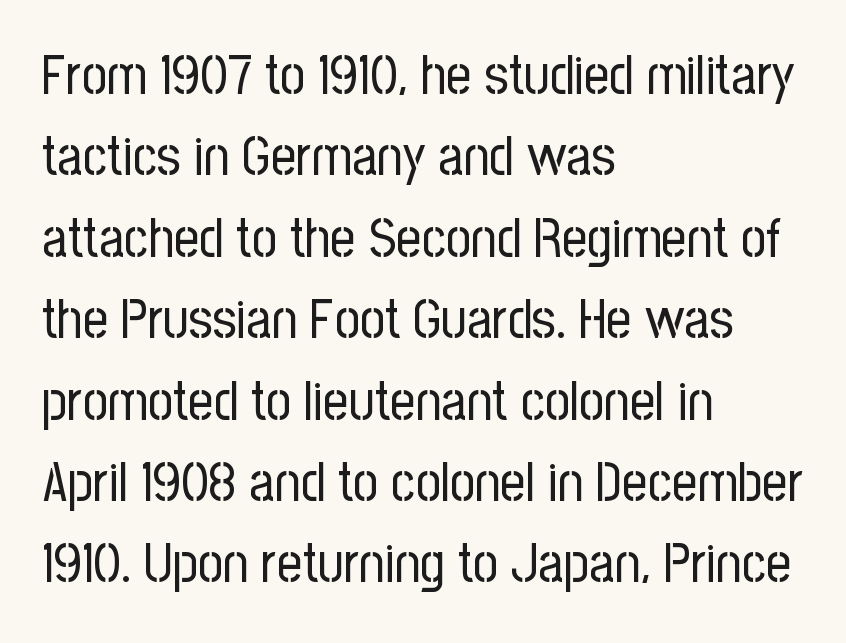
The image shows 55 px regular-weight, condensed sans-serif type, upright; set left-aligned, normal line spacing (1.48x), normal letter spacing, not underlined; low stroke contrast and a medium x-height.
